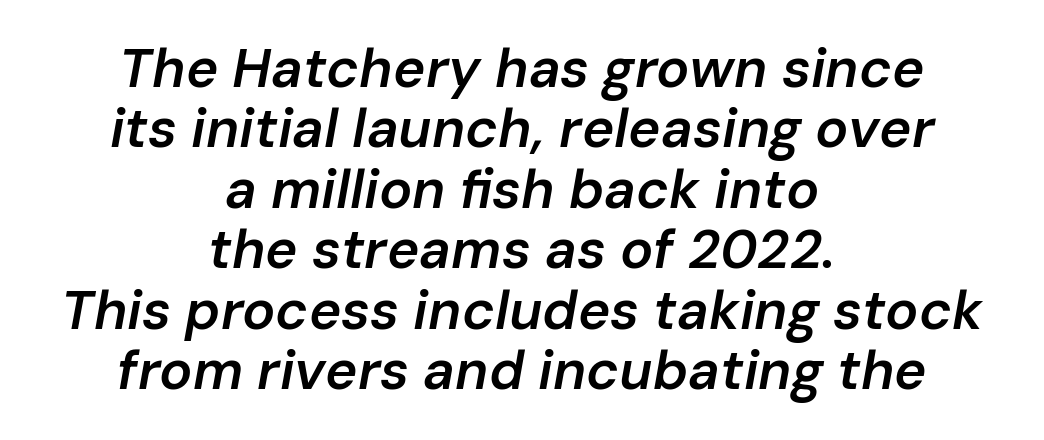
Q: Is the text bold? A: Semi-bold.
Q: Is the text italic (slanted)? A: Yes, it leans right by about 10 degrees.
Q: Is the text underlined? A: No.
Q: How is the paragraph aligned? A: Centered.
Q: Is the spacing between letters normal or unusually wide? A: Normal.
Q: Is the spacing between lines tight, normal or loose? A: Tight.
Q: Width (condensed, normal, or wide)? A: Normal.
Q: Stroke contrast? A: Low.
Q: x-height? A: Medium.
Q: Monospaced? A: No.
